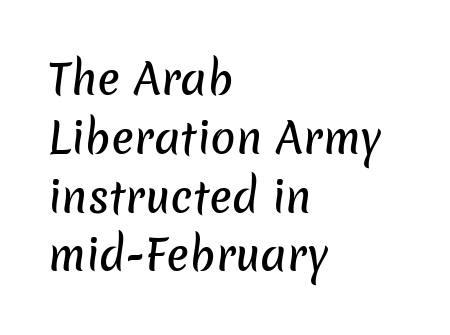
The image shows 42 px sans-serif type; set left-aligned, normal line spacing (1.4x), normal letter spacing, not underlined; low stroke contrast and a medium x-height.
